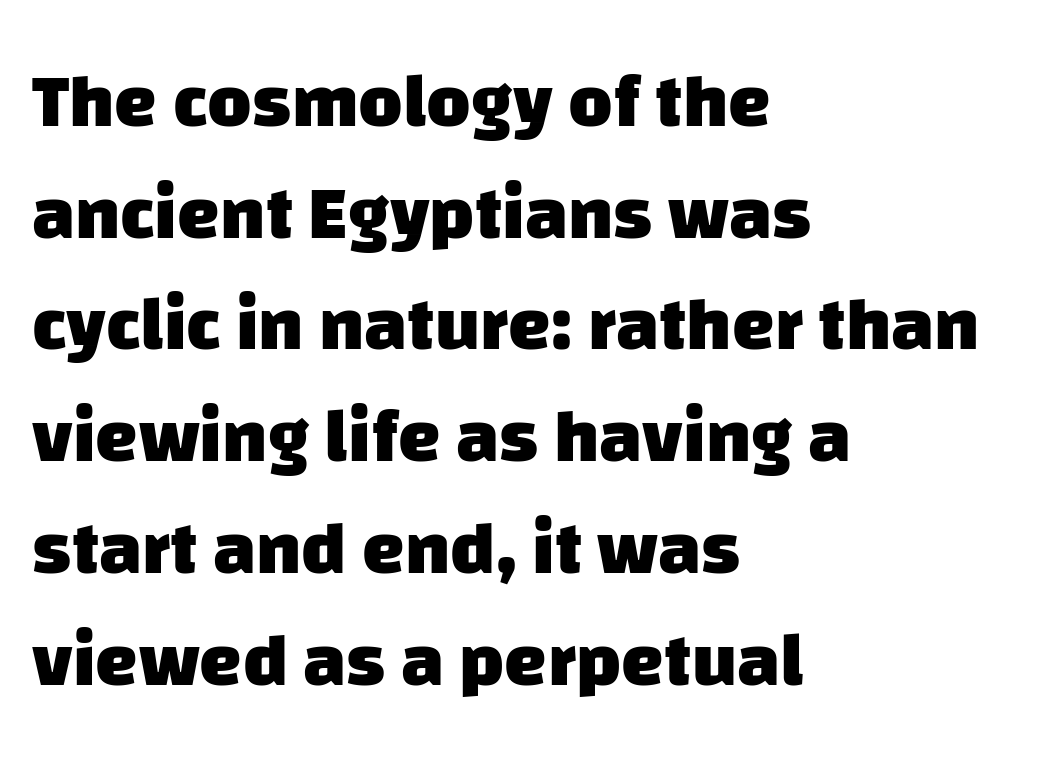
The line texture is even and compact thanks to regular tracking. The typesetting leans heavy: a genuine bold. Words float on clear page, feet unadorned. Is this a fixed-width face? No — the glyphs have proportional, varying widths.
